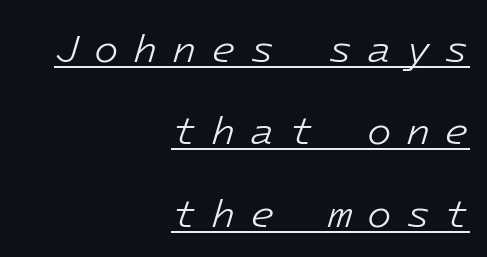
{"italic": "yes", "lean": "right", "slant_degrees": 16, "bold": "no", "weight": "light", "width": "normal", "stroke_contrast": "low", "x_height": "medium", "underline": "yes", "align": "right", "line_spacing": "loose", "line_spacing_ratio": 2.06, "letter_spacing": "wide", "letter_spacing_em": 0.36, "glyph_px": 40}
